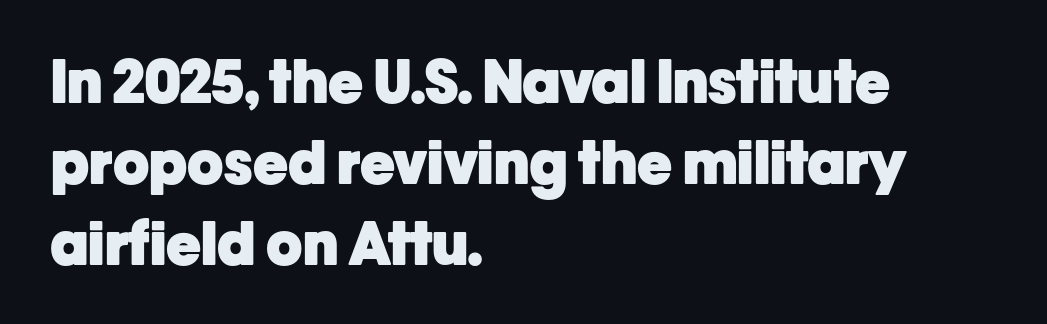
Q: Is the text bold? A: Yes.
Q: Is the text italic (slanted)? A: No, it is upright.
Q: Is the typeface a serif or a sans-serif typeface? A: Sans-serif.
Q: Is the text underlined? A: No.
Q: How is the paragraph aligned? A: Left-aligned.
Q: Is the spacing between letters normal or unusually wide? A: Normal.
Q: Is the spacing between lines tight, normal or loose? A: Normal.
Q: Width (condensed, normal, or wide)? A: Normal.
Q: Stroke contrast? A: Low.
Q: x-height? A: Medium.
Q: Monospaced? A: No.
